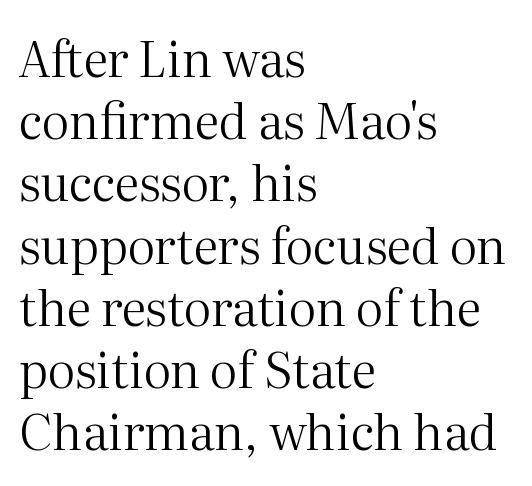
The image shows 49 px regular-weight serif type, upright; set left-aligned, normal line spacing (1.27x), normal letter spacing, not underlined; medium stroke contrast and a medium x-height.
